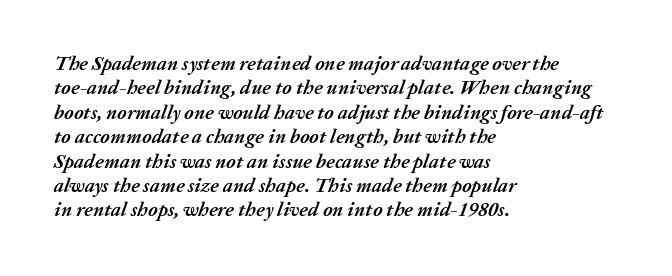
The image shows 20 px bold type, italic (leaning right); set left-aligned, line spacing 1.22x, normal letter spacing, not underlined.
